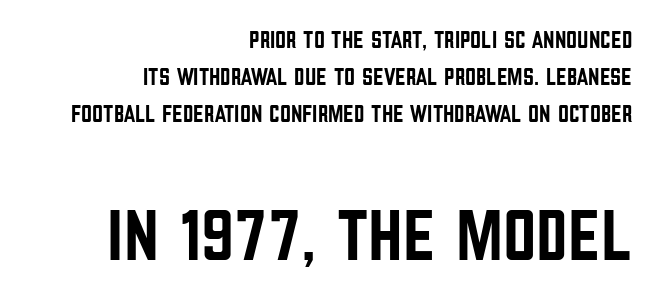
Q: Is the text italic (slanted)? A: No, it is upright.
Q: Is the typeface a serif or a sans-serif typeface? A: Sans-serif.
Q: Is the text underlined? A: No.
Q: How is the paragraph aligned? A: Right-aligned.
Q: Is the spacing between letters normal or unusually wide? A: Normal.
Q: Is the spacing between lines tight, normal or loose? A: Normal.
Q: Which block of text is set in a larger size, the first (top) or the second (bottom)? A: The second (bottom) one.
Q: Width (condensed, normal, or wide)? A: Condensed.
Q: Stroke contrast? A: Low.
Q: x-height? A: Large.
Q: Monospaced? A: No.
